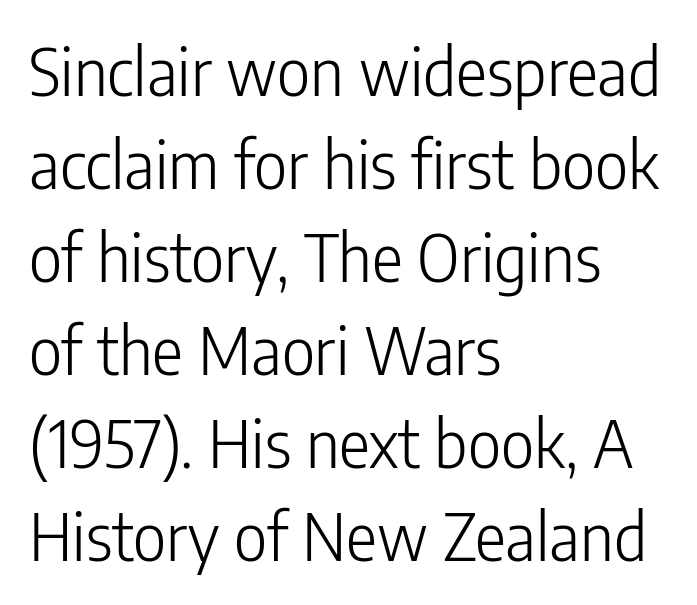
{"serif": "no", "italic": "no", "bold": "no", "weight": "light", "width": "condensed", "stroke_contrast": "low", "x_height": "medium", "monospaced": "no", "underline": "no", "align": "left", "line_spacing": "normal", "line_spacing_ratio": 1.43, "letter_spacing": "normal", "letter_spacing_em": 0.0, "glyph_px": 65}
